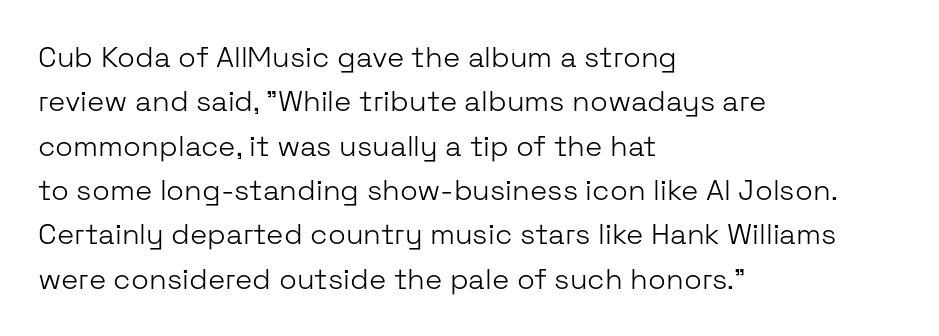
The image shows 29 px light sans-serif type, upright; set left-aligned, normal line spacing (1.53x), normal letter spacing, not underlined; low stroke contrast and a medium x-height.
